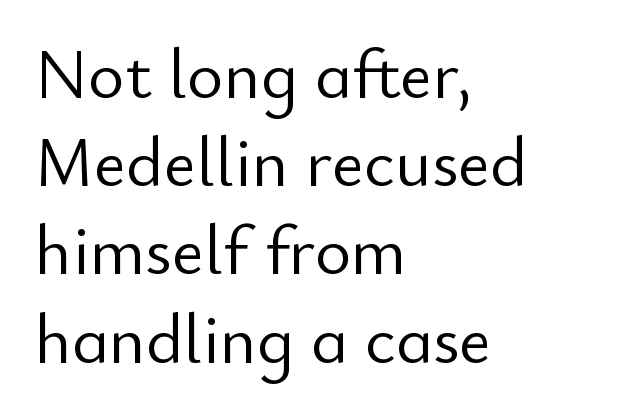
Unbolded letterforms with no extra heft. Teacher's note: observe the even left margin — that is flush-left alignment. Whoever set this chose a conventional vertical rhythm. You could not count columns in this text — the font is proportionally spaced. What stands out about the letter spacing? Nothing — it is the standard amount. Posture: straight, roman, zero tilt.
